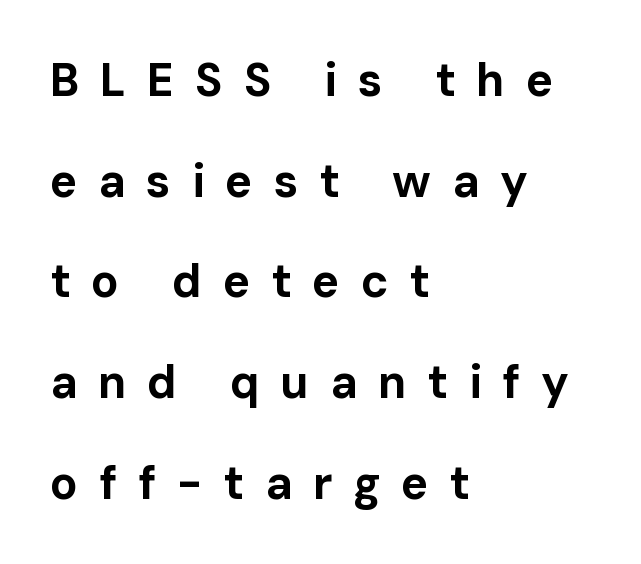
The image shows 46 px bold sans-serif type, upright; set left-aligned, loose line spacing (2.19x), unusually wide letter spacing (+0.45 em), not underlined; low stroke contrast and a medium x-height.
